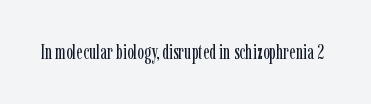
{"italic": "no", "bold": "no", "underline": "no", "letter_spacing": "normal", "letter_spacing_em": 0.0, "glyph_px": 20}
